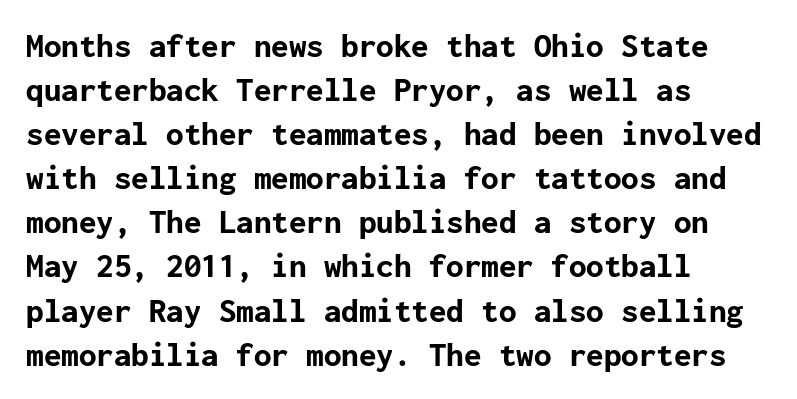
{"serif": "no", "italic": "no", "bold": "yes", "weight": "bold", "width": "normal", "stroke_contrast": "low", "x_height": "medium", "underline": "no", "align": "left", "line_spacing": "normal", "line_spacing_ratio": 1.26, "letter_spacing": "normal", "letter_spacing_em": 0.0, "glyph_px": 35}
